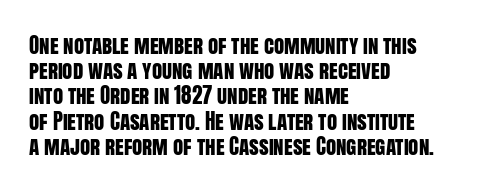
Posture: straight, roman, zero tilt. A clean baseline with only descenders dipping below it. Does the copy run flush right? No — it runs flush left. Tracking value appears to be zero — textbook default spacing.
